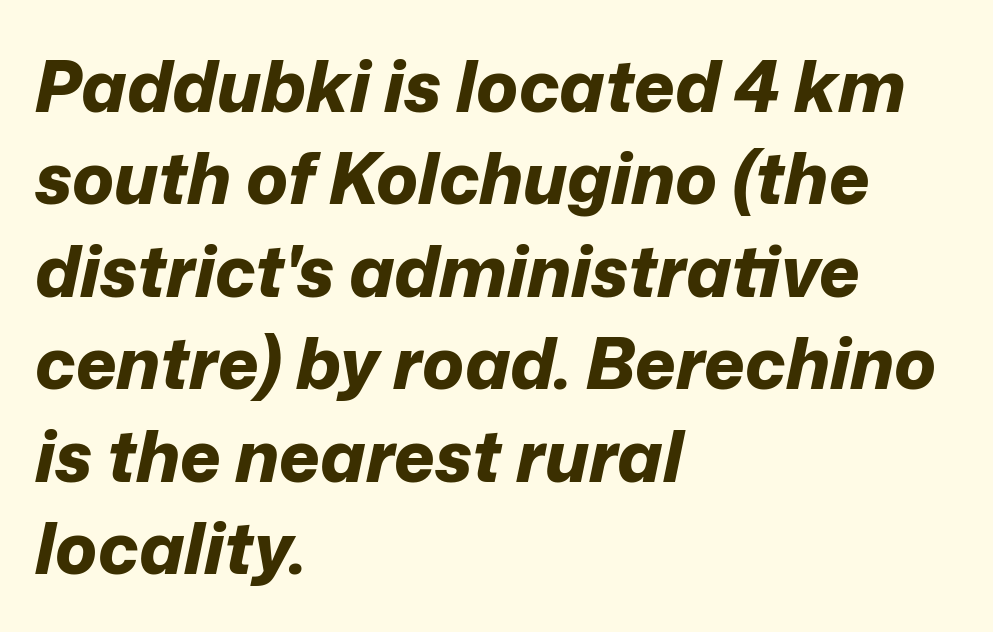
{"italic": "yes", "lean": "right", "slant_degrees": 12, "bold": "yes", "weight": "bold", "width": "normal", "stroke_contrast": "low", "x_height": "medium", "monospaced": "no", "underline": "no", "align": "left", "line_spacing": "normal", "line_spacing_ratio": 1.32, "letter_spacing": "normal", "letter_spacing_em": 0.0, "glyph_px": 70}
